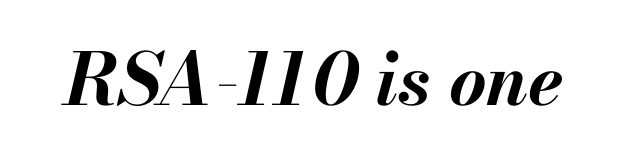
The image shows 72 px bold type, italic (leaning right); set normal letter spacing, not underlined; medium stroke contrast and a small x-height.
